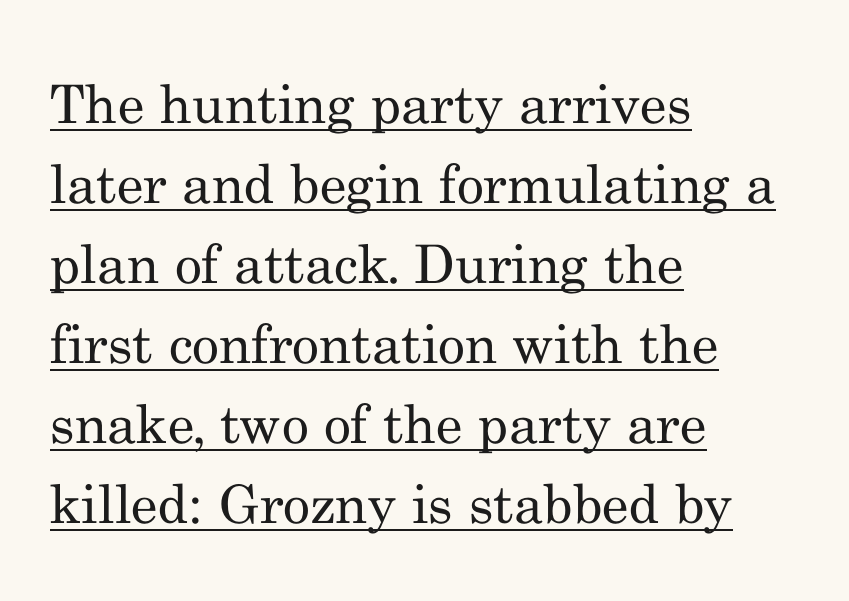
The paragraph has a hard left edge and a soft right edge. Like a heading marked for emphasis, these lines bear an underscore. Do the letters lean? They stand straight. Glyph-to-glyph distance matches everyday printed text.
